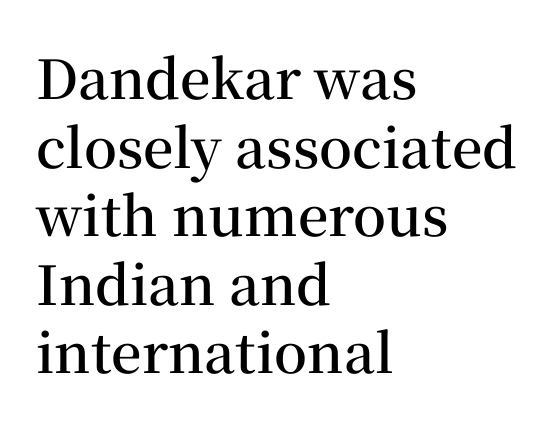
The image shows 54 px semibold serif type, upright; set left-aligned, normal line spacing (1.27x), normal letter spacing, not underlined; medium stroke contrast and a medium x-height.
